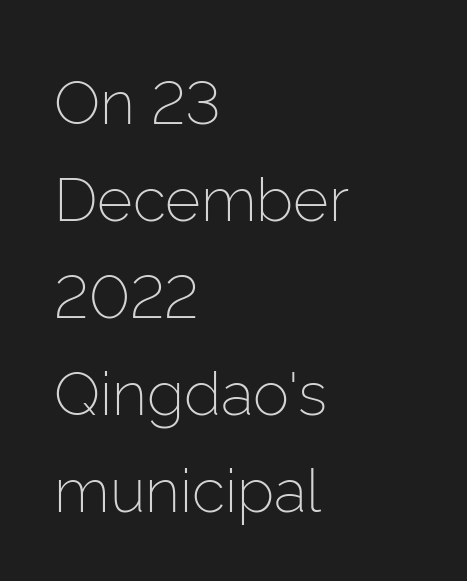
The image shows 61 px light sans-serif type, upright; set left-aligned, normal line spacing (1.59x), normal letter spacing, not underlined; low stroke contrast and a medium x-height.
